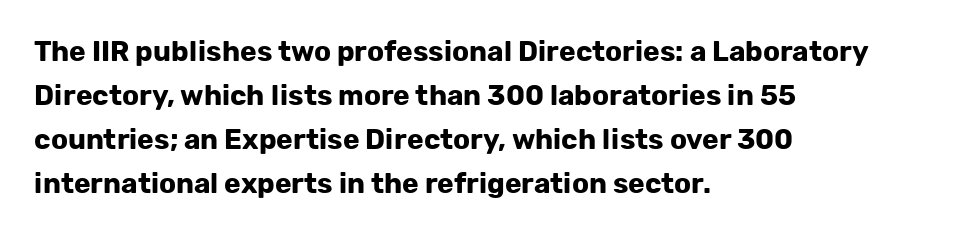
Q: Is the text bold? A: Yes.
Q: Is the text italic (slanted)? A: No, it is upright.
Q: Is the typeface a serif or a sans-serif typeface? A: Sans-serif.
Q: Is the text underlined? A: No.
Q: How is the paragraph aligned? A: Left-aligned.
Q: Is the spacing between letters normal or unusually wide? A: Normal.
Q: Is the spacing between lines tight, normal or loose? A: Normal.
Q: Width (condensed, normal, or wide)? A: Normal.
Q: Stroke contrast? A: Low.
Q: x-height? A: Medium.
Q: Monospaced? A: No.
